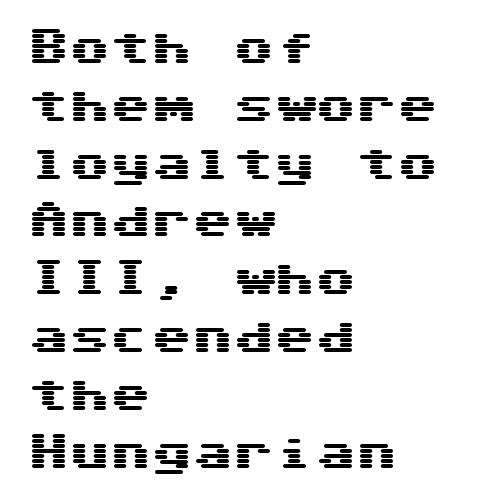
The lines in this sample share a left origin and differ only in where they stop. The text was rendered using a sans face with plain stroke endings. The space between consecutive lines is moderate. Students, note that the glyphs here touch the page at normal intervals. Ordinary non-slanted type is in use.
